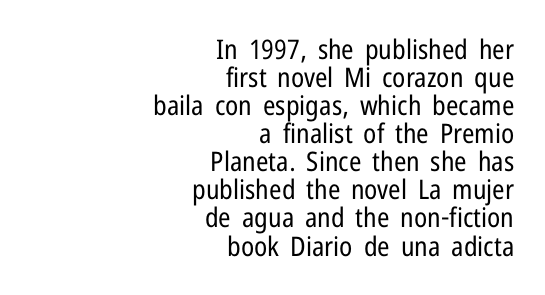
{"italic": "no", "bold": "no", "underline": "no", "align": "right", "line_spacing": "tight", "line_spacing_ratio": 1.04, "letter_spacing": "normal", "letter_spacing_em": 0.0, "glyph_px": 27}
